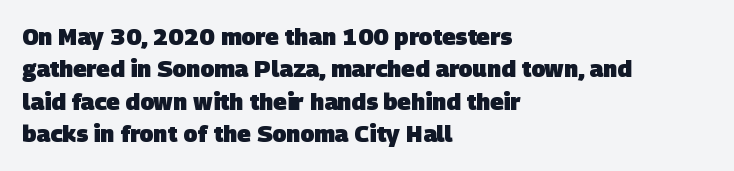
{"bold": "yes", "underline": "no", "align": "left", "line_spacing": "normal", "line_spacing_ratio": 1.41, "letter_spacing": "normal", "letter_spacing_em": 0.0, "glyph_px": 23}
